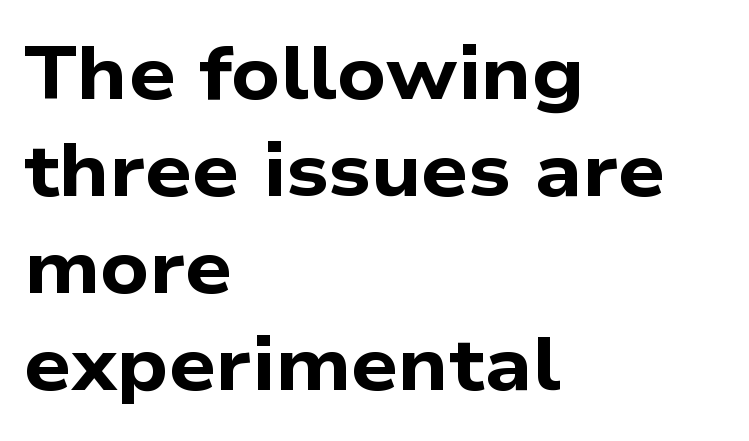
Notice how the passage keeps a crisp vertical edge on the left only. Summary of weight: heavy, a full bold. No extra tracking has been applied to these lines. The passage shown stacks its lines at a standard gap.
